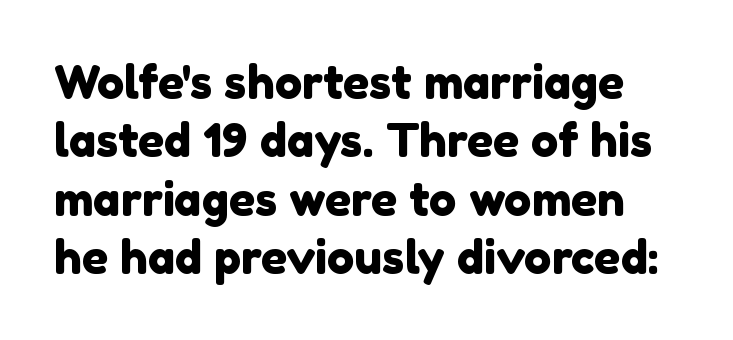
Q: Is the typeface a serif or a sans-serif typeface? A: Sans-serif.
Q: Is the text underlined? A: No.
Q: Is the spacing between letters normal or unusually wide? A: Normal.
Q: Is the spacing between lines tight, normal or loose? A: Normal.
Q: Width (condensed, normal, or wide)? A: Normal.
Q: x-height? A: Medium.
Q: Monospaced? A: No.
